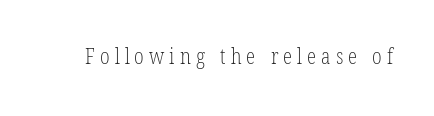
Q: Is the text bold? A: No.
Q: Is the text underlined? A: No.
Q: Is the spacing between letters normal or unusually wide? A: Unusually wide.
